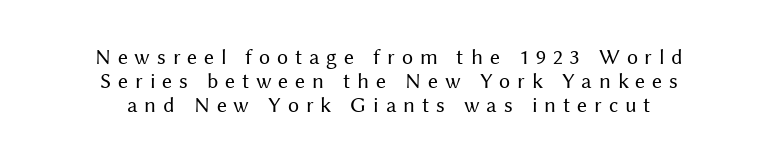
Q: Is the text bold? A: No.
Q: Is the text italic (slanted)? A: No, it is upright.
Q: Is the text underlined? A: No.
Q: How is the paragraph aligned? A: Centered.
Q: Is the spacing between letters normal or unusually wide? A: Unusually wide.
Q: Is the spacing between lines tight, normal or loose? A: Tight.
